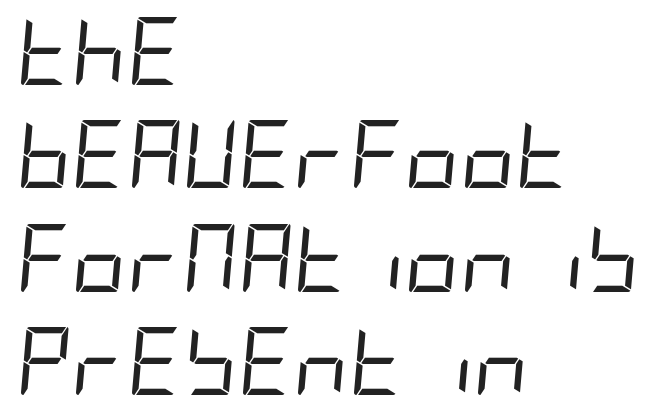
The passage shown is not bold in any degree. Italic? Definitely — the glyphs are oblique. A clean baseline with only descenders dipping below it. Is there much room between lines? A standard amount, neither cramped nor airy. The lines are quadded left.
